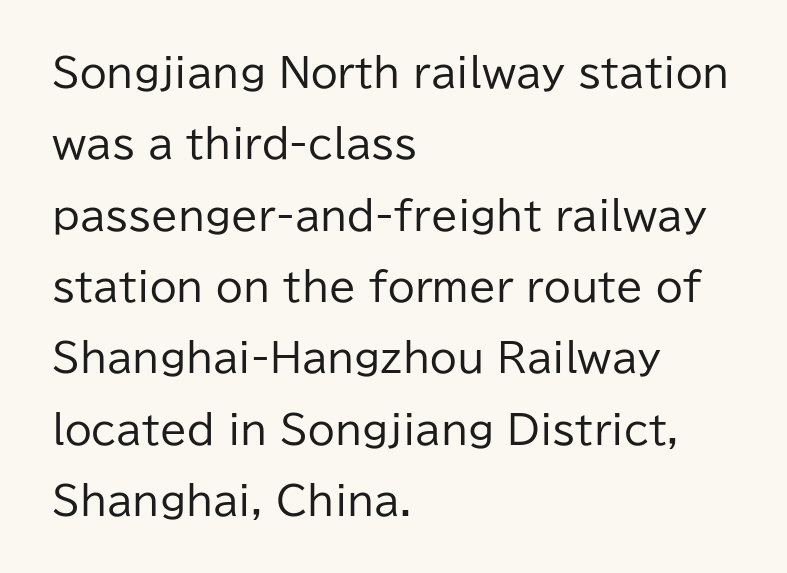
Unlike italic type, these characters show no tilt at all. Each letter keeps its own natural width here, so spacing adapts to shape. This rendering employs a face without finishing strokes, i.e., a sans-serif. Ink coverage per letter is moderate at most.
